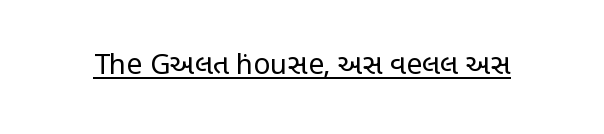
The image shows 28 px regular-weight, condensed sans-serif type, upright; set normal letter spacing, underlined; low stroke contrast and a large x-height.
